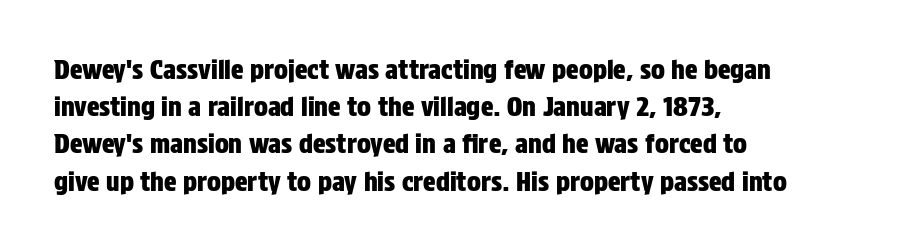
{"italic": "no", "underline": "no", "align": "left", "line_spacing": "normal", "line_spacing_ratio": 1.43, "letter_spacing": "normal", "letter_spacing_em": 0.0, "glyph_px": 26}
